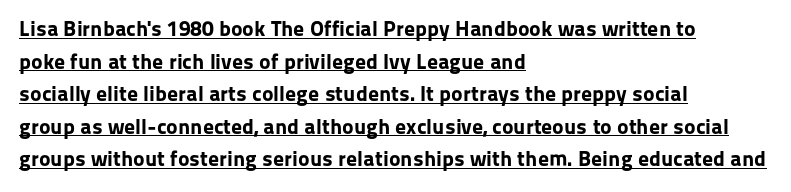
The image shows 22 px bold type, upright; set left-aligned, normal line spacing (1.48x), normal letter spacing, underlined.
